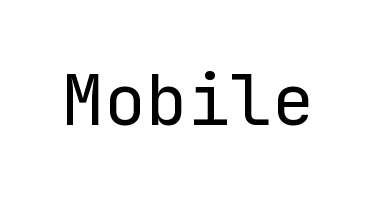
{"serif": "no", "italic": "no", "bold": "no", "weight": "regular", "width": "normal", "stroke_contrast": "low", "x_height": "medium", "underline": "no", "letter_spacing": "normal", "letter_spacing_em": 0.0, "glyph_px": 70}
